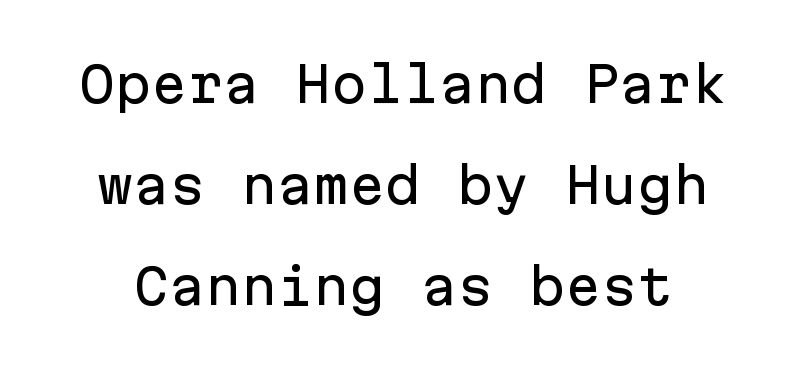
{"serif": "no", "italic": "no", "width": "normal", "stroke_contrast": "low", "x_height": "medium", "monospaced": "yes", "underline": "no", "line_spacing": "loose", "line_spacing_ratio": 2.1, "letter_spacing": "normal", "letter_spacing_em": 0.0, "glyph_px": 48}
